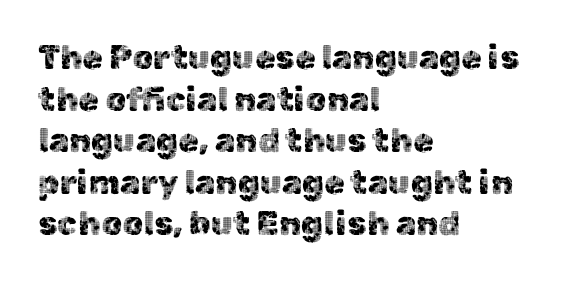
{"serif": "no", "italic": "no", "width": "normal", "x_height": "medium", "monospaced": "no", "underline": "no", "align": "left", "line_spacing": "normal", "line_spacing_ratio": 1.26, "letter_spacing": "normal", "letter_spacing_em": 0.0, "glyph_px": 33}
